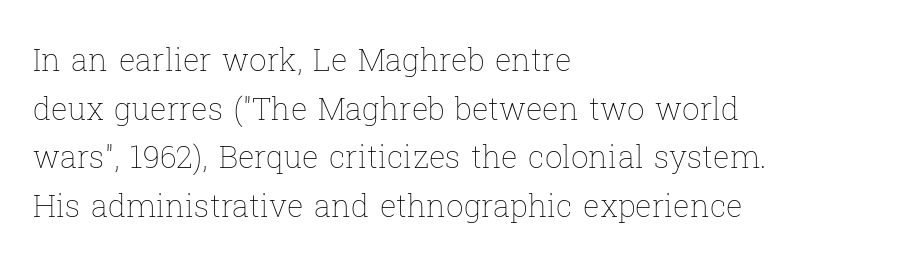
The image shows 31 px thin type, upright; set left-aligned, normal line spacing (1.57x), normal letter spacing, not underlined; low stroke contrast and a medium x-height.
